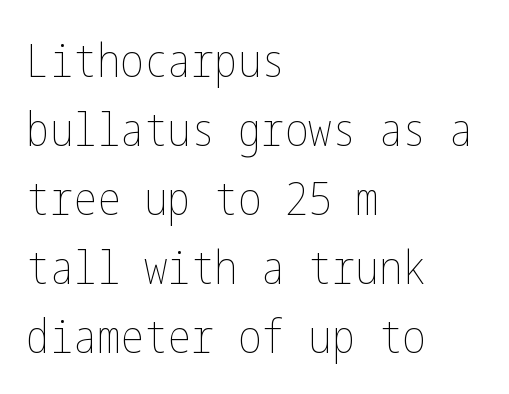
Q: Is the text bold? A: No.
Q: Is the text italic (slanted)? A: No, it is upright.
Q: Is the text underlined? A: No.
Q: How is the paragraph aligned? A: Left-aligned.
Q: Is the spacing between letters normal or unusually wide? A: Normal.
Q: Is the spacing between lines tight, normal or loose? A: Normal.
Q: Width (condensed, normal, or wide)? A: Condensed.
Q: Stroke contrast? A: Low.
Q: x-height? A: Medium.
